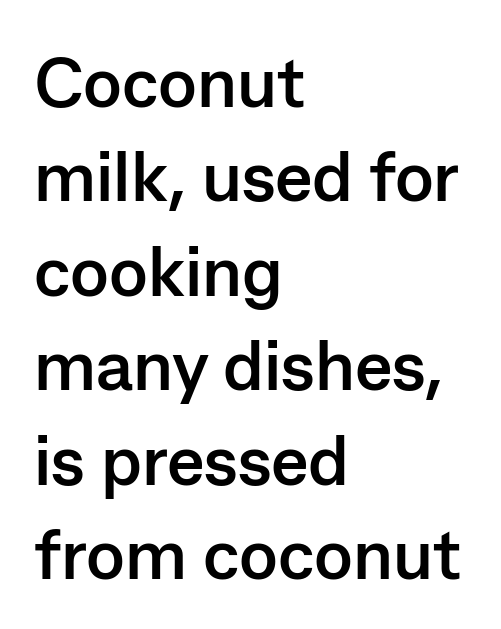
Descenders hang freely into open space. Regular leading. Alignment: flush left. Typesetter's note: full bold, strokes at maximum text heaviness. It's the straight-up-and-down kind of type.
